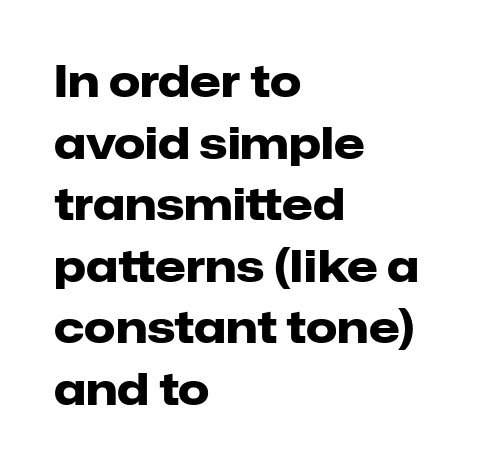
Q: Is the text bold? A: Yes.
Q: Is the text italic (slanted)? A: No, it is upright.
Q: Is the typeface a serif or a sans-serif typeface? A: Sans-serif.
Q: Is the text underlined? A: No.
Q: How is the paragraph aligned? A: Left-aligned.
Q: Is the spacing between letters normal or unusually wide? A: Normal.
Q: Is the spacing between lines tight, normal or loose? A: Normal.
Q: Width (condensed, normal, or wide)? A: Normal.
Q: Stroke contrast? A: Low.
Q: x-height? A: Medium.
Q: Monospaced? A: No.
